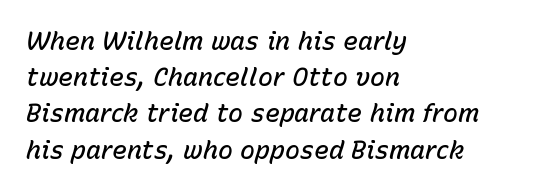
The image shows 25 px text type, italic (leaning right); set left-aligned, normal line spacing (1.45x), normal letter spacing, not underlined.
